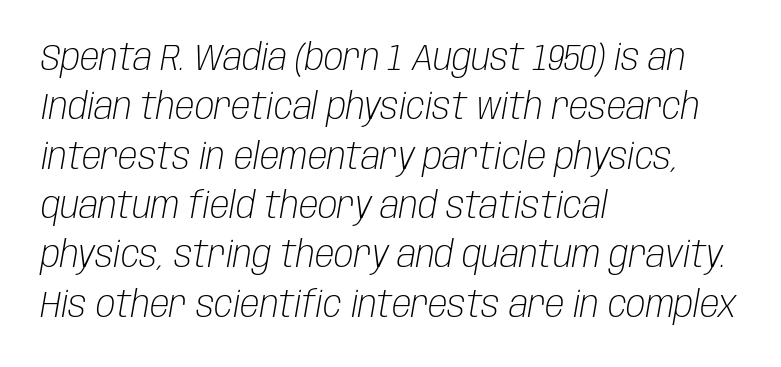
The font's italic variant was chosen for this text. Left-aligned paragraph, ragged on the right. Is this a fixed-width face? No — the glyphs have proportional, varying widths. The words here are not underlined. Is the letter spacing exaggerated? No — it looks like the ordinary default. Stems here are at most as thick as an everyday book face.
